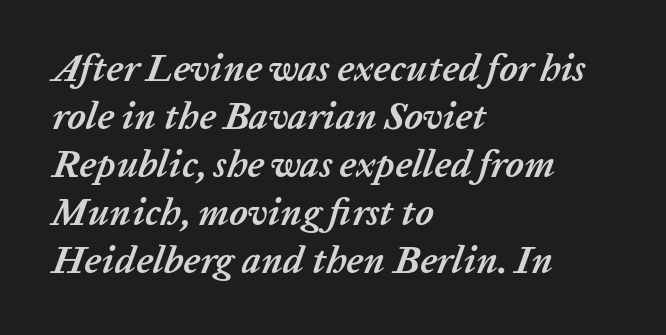
Q: Is the text bold? A: Yes.
Q: Is the text italic (slanted)? A: Yes, it leans right by about 20 degrees.
Q: Is the text underlined? A: No.
Q: How is the paragraph aligned? A: Left-aligned.
Q: Is the spacing between letters normal or unusually wide? A: Normal.
Q: Is the spacing between lines tight, normal or loose? A: Normal.
Q: Width (condensed, normal, or wide)? A: Normal.
Q: Stroke contrast? A: Low.
Q: x-height? A: Medium.
Q: Monospaced? A: No.
